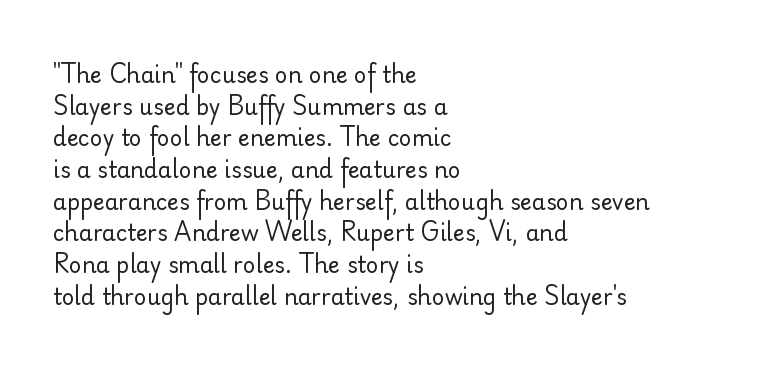
The image shows 22 px text type, upright; set left-aligned, normal line spacing (1.44x), normal letter spacing, not underlined.
